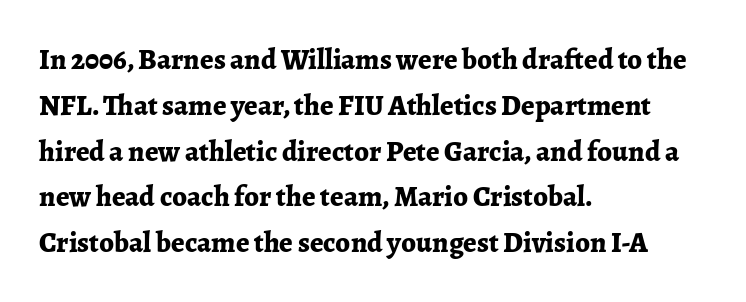
{"serif": "yes", "italic": "no", "bold": "yes", "weight": "bold", "width": "normal", "stroke_contrast": "low", "x_height": "medium", "monospaced": "no", "underline": "no", "align": "left", "line_spacing": "normal", "line_spacing_ratio": 1.58, "letter_spacing": "normal", "letter_spacing_em": 0.0, "glyph_px": 29}
